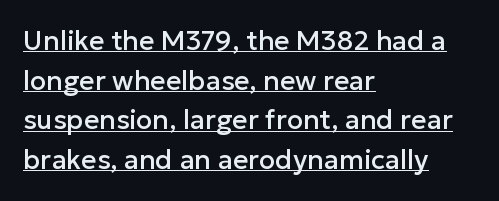
What's the leading like? Ordinary, nothing unusual. Do the letters lean? They stand straight. The letterforms sit shoulder to shoulder at normal distance. Does a line run under the words? Yes, clearly. The paragraph has a hard left edge and a soft right edge.
